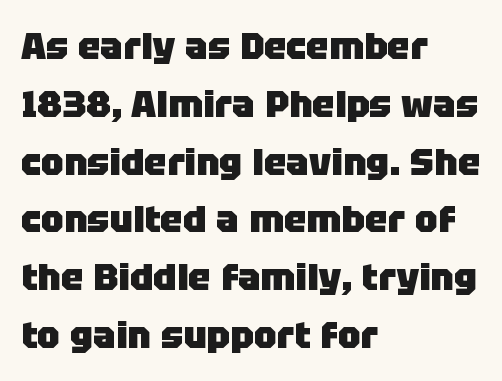
{"serif": "no", "italic": "no", "bold": "yes", "weight": "heavy", "width": "normal", "stroke_contrast": "low", "x_height": "large", "monospaced": "no", "underline": "no", "align": "left", "line_spacing": "normal", "line_spacing_ratio": 1.52, "letter_spacing": "normal", "letter_spacing_em": 0.0, "glyph_px": 38}
